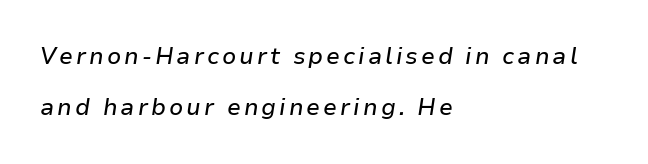
{"italic": "yes", "lean": "right", "slant_degrees": 9, "underline": "no", "align": "left", "line_spacing": "loose", "line_spacing_ratio": 2.2, "glyph_px": 23}
